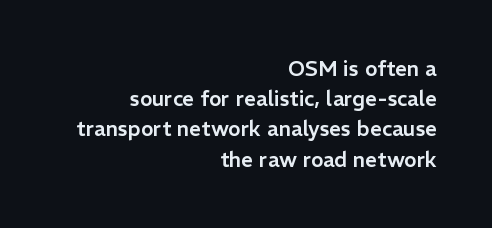
Q: Is the text italic (slanted)? A: No, it is upright.
Q: Is the text underlined? A: No.
Q: How is the paragraph aligned? A: Right-aligned.
Q: Is the spacing between letters normal or unusually wide? A: Normal.
Q: Is the spacing between lines tight, normal or loose? A: Normal.
